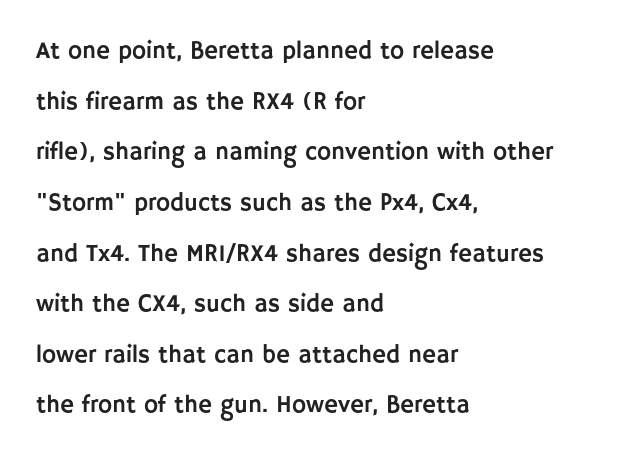
Q: Is the text italic (slanted)? A: No, it is upright.
Q: Is the text underlined? A: No.
Q: How is the paragraph aligned? A: Left-aligned.
Q: Is the spacing between letters normal or unusually wide? A: Normal.
Q: Is the spacing between lines tight, normal or loose? A: Loose.
